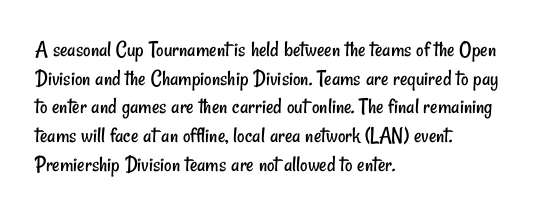
Q: Is the text bold? A: No.
Q: Is the text underlined? A: No.
Q: How is the paragraph aligned? A: Left-aligned.
Q: Is the spacing between letters normal or unusually wide? A: Normal.
Q: Is the spacing between lines tight, normal or loose? A: Normal.
